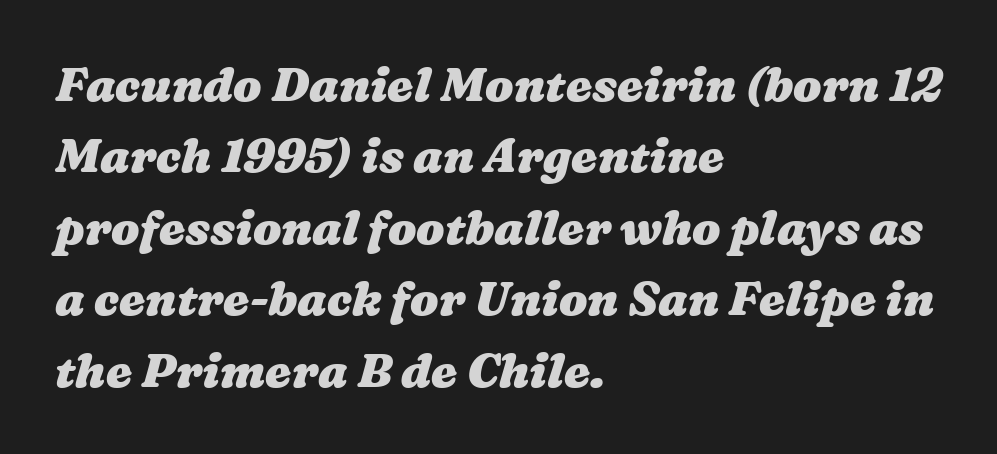
Q: Is the text bold? A: Yes.
Q: Is the text underlined? A: No.
Q: How is the paragraph aligned? A: Left-aligned.
Q: Is the spacing between letters normal or unusually wide? A: Normal.
Q: Is the spacing between lines tight, normal or loose? A: Normal.
Q: Width (condensed, normal, or wide)? A: Wide.
Q: Stroke contrast? A: Medium.
Q: x-height? A: Medium.
Q: Monospaced? A: No.
